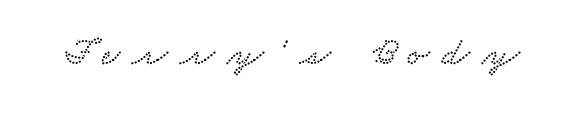
A bare baseline throughout the passage. Type style note: has serifs. You could only call the tracking loose — the letters float apart. This sample has the flowing, uneven cadence of proportional lettering.
